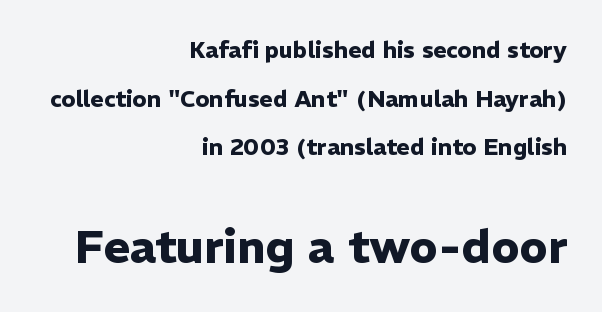
What's the leading like? Stretched, with rows far apart. Style check: upright. Is the letter spacing exaggerated? No — it looks like the ordinary default. The letters in the lower block stand taller than those in the block above.
